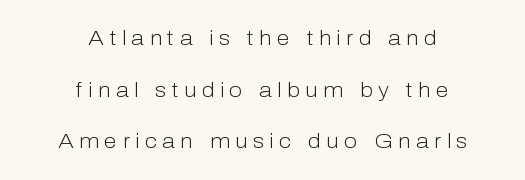
The image shows 21 px text type, upright; set centered, loose line spacing (2.46x), unusually wide letter spacing (+0.26 em), not underlined.
